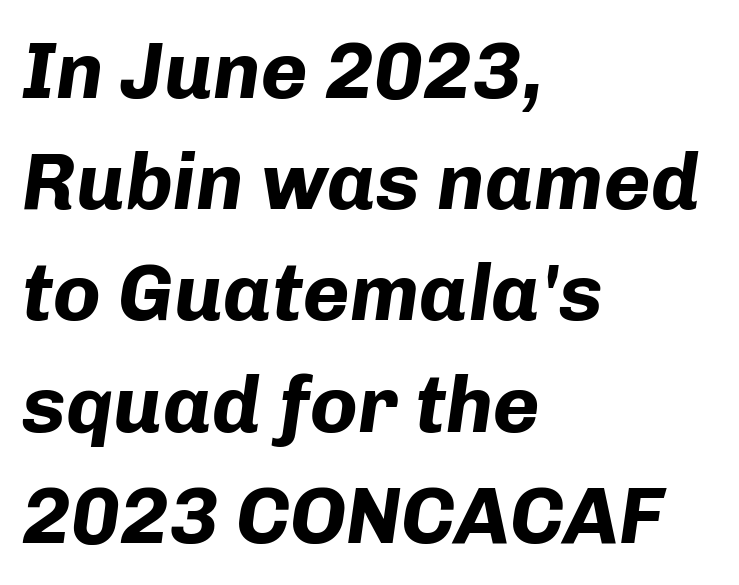
{"italic": "yes", "lean": "right", "slant_degrees": 8, "bold": "yes", "weight": "bold", "width": "normal", "stroke_contrast": "low", "x_height": "medium", "monospaced": "no", "underline": "no", "align": "left", "line_spacing": "normal", "line_spacing_ratio": 1.39, "letter_spacing": "normal", "letter_spacing_em": 0.0, "glyph_px": 80}
